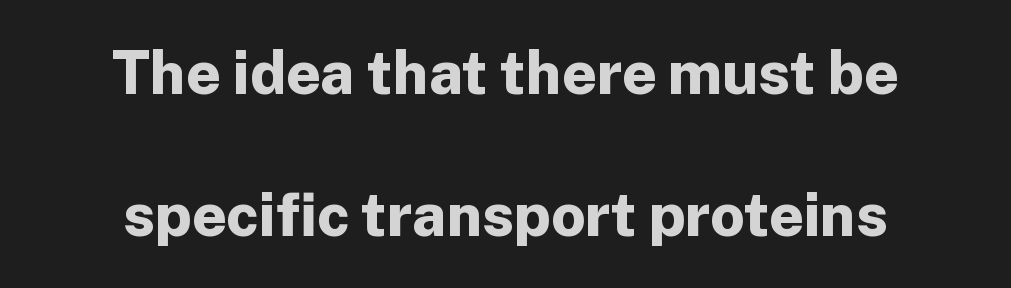
These lines stack symmetrically, like a column narrowing and widening about its center. To sum up the face: it is a sans, with no serifs. Standard letterfit; no display-style spreading of the glyphs. Check the space under the baseline: it is left empty. Is the type bold? Yes — the strokes are clearly thick and heavy. A roman cut, with each character standing at attention.
